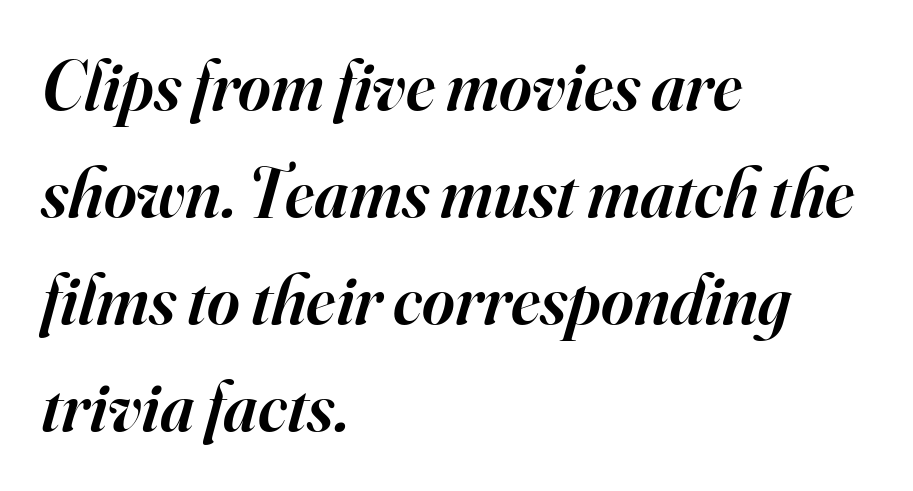
{"serif": "yes", "italic": "yes", "lean": "right", "slant_degrees": 16, "bold": "semi", "weight": "semibold", "width": "normal", "stroke_contrast": "high", "x_height": "small", "monospaced": "no", "underline": "no", "align": "left", "line_spacing": "normal", "line_spacing_ratio": 1.53, "letter_spacing": "normal", "letter_spacing_em": 0.0, "glyph_px": 70}
